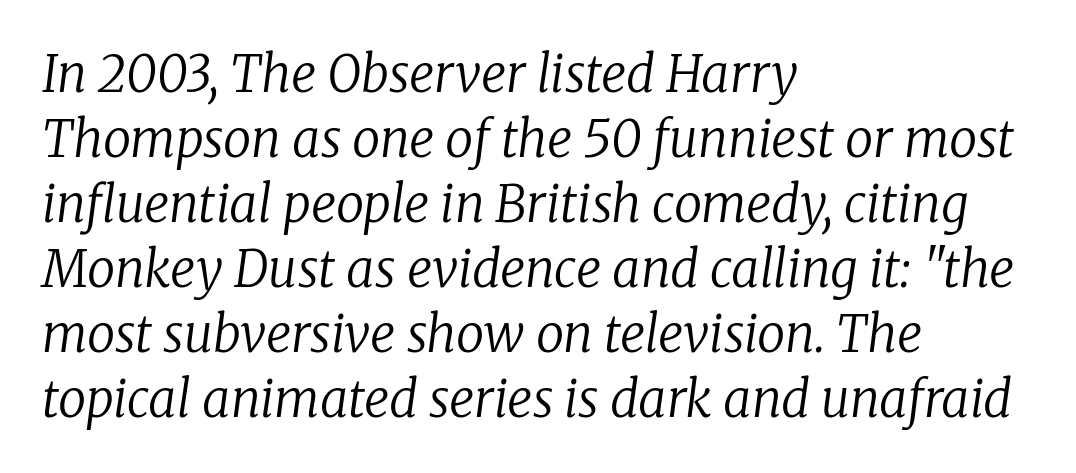
{"serif": "yes", "italic": "yes", "lean": "right", "slant_degrees": 8, "bold": "no", "weight": "regular", "width": "normal", "stroke_contrast": "low", "x_height": "medium", "monospaced": "no", "underline": "no", "align": "left", "line_spacing": "normal", "line_spacing_ratio": 1.3, "letter_spacing": "normal", "letter_spacing_em": 0.0, "glyph_px": 50}
